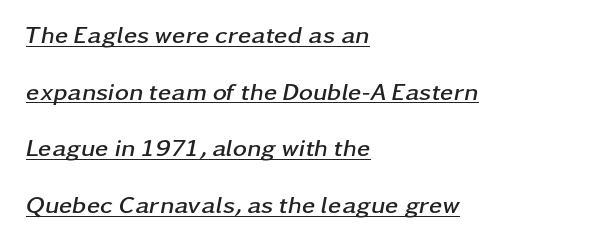
Q: Is the text bold? A: Yes.
Q: Is the text italic (slanted)? A: Yes, it leans right by about 11 degrees.
Q: Is the text underlined? A: Yes.
Q: How is the paragraph aligned? A: Left-aligned.
Q: Is the spacing between letters normal or unusually wide? A: Normal.
Q: Is the spacing between lines tight, normal or loose? A: Loose.
